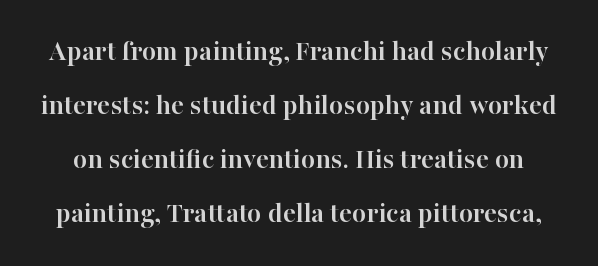
The image shows 29 px semibold serif type, upright; set line spacing 1.86x, normal letter spacing, not underlined; high stroke contrast and a medium x-height.
